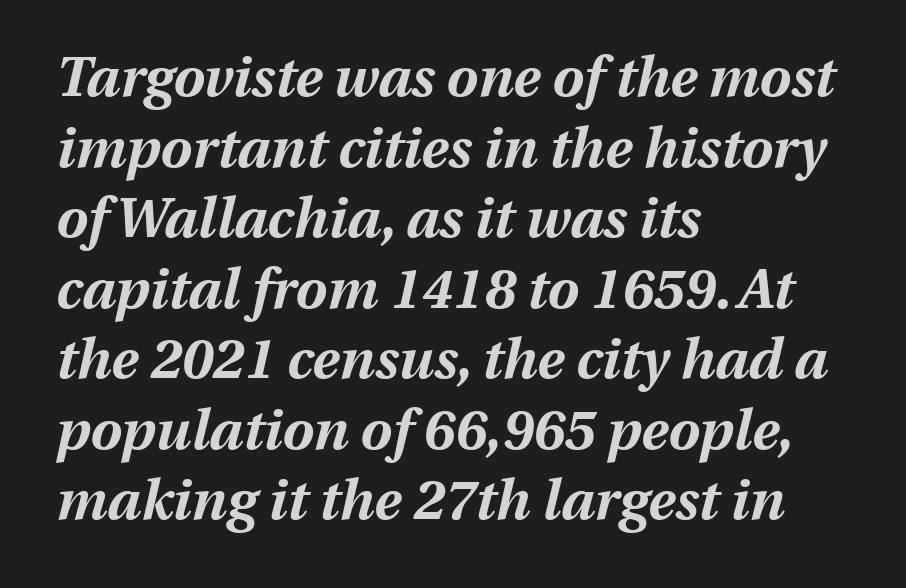
The image shows 56 px bold type, italic (leaning right); set left-aligned, normal line spacing (1.26x), normal letter spacing, not underlined; medium stroke contrast and a medium x-height.
